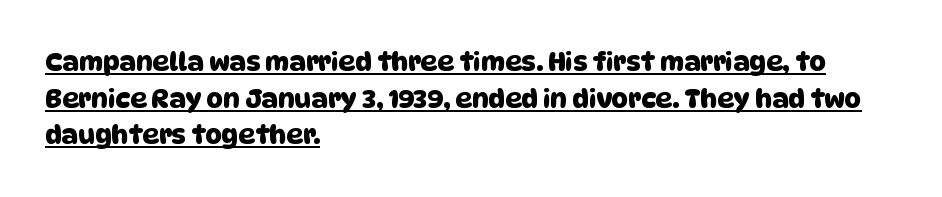
The image shows 26 px text type; set left-aligned, normal line spacing (1.41x), normal letter spacing, underlined.
